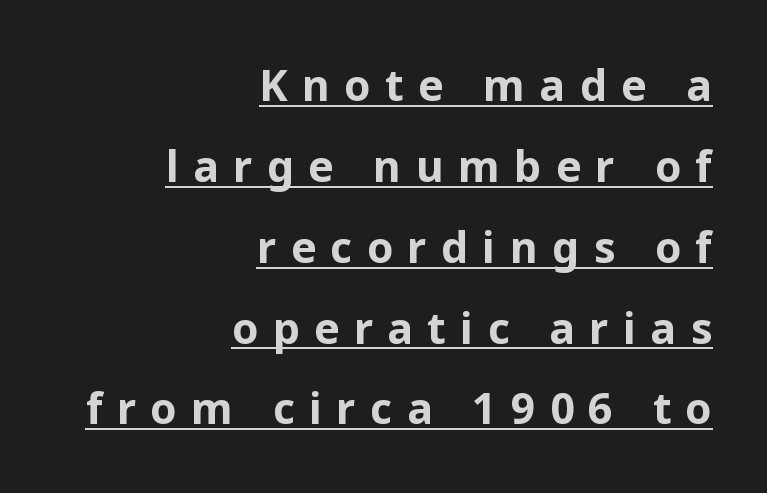
Q: Is the text bold? A: Yes.
Q: Is the text italic (slanted)? A: No, it is upright.
Q: Is the typeface a serif or a sans-serif typeface? A: Sans-serif.
Q: Is the text underlined? A: Yes.
Q: How is the paragraph aligned? A: Right-aligned.
Q: Is the spacing between letters normal or unusually wide? A: Unusually wide.
Q: Width (condensed, normal, or wide)? A: Normal.
Q: Stroke contrast? A: Low.
Q: x-height? A: Medium.
Q: Monospaced? A: No.
